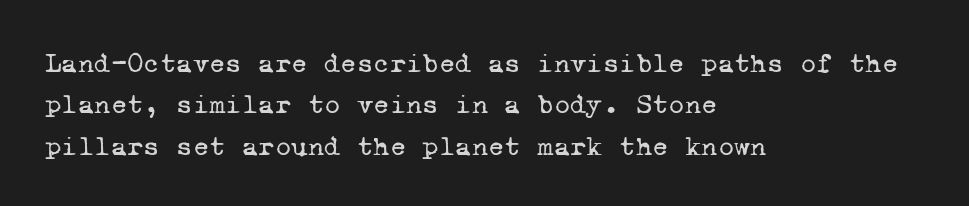
These lines sit exactly where default settings would place them. Leftover space on each line is placed entirely after the last word. Here the designer chose a console-style face with uniform glyph widths. Short note: letters normally spaced.
